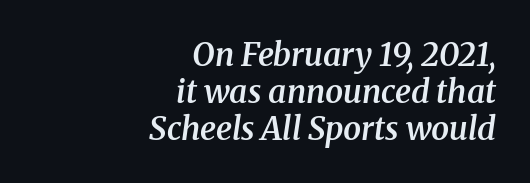
Q: Is the text bold? A: Semi-bold.
Q: Is the text italic (slanted)? A: Yes, it leans right by about 8 degrees.
Q: Is the typeface a serif or a sans-serif typeface? A: Serif.
Q: Is the text underlined? A: No.
Q: How is the paragraph aligned? A: Right-aligned.
Q: Is the spacing between letters normal or unusually wide? A: Normal.
Q: Is the spacing between lines tight, normal or loose? A: Tight.
Q: Width (condensed, normal, or wide)? A: Normal.
Q: Stroke contrast? A: Medium.
Q: x-height? A: Medium.
Q: Monospaced? A: No.
